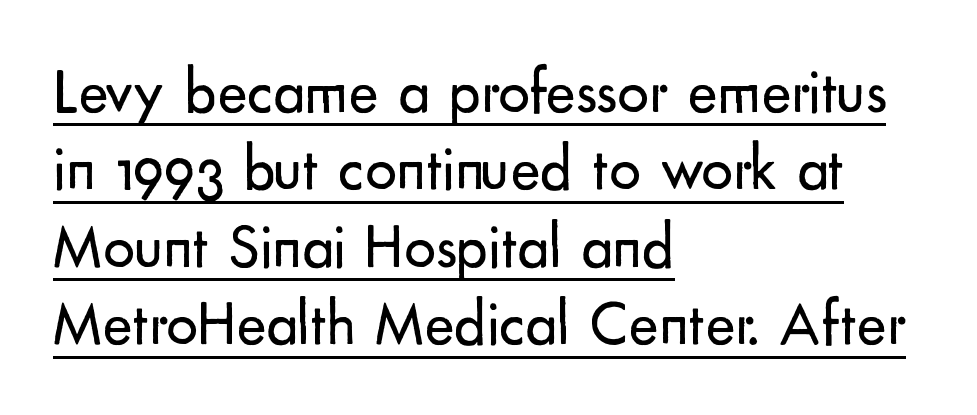
{"serif": "no", "italic": "no", "bold": "no", "weight": "regular", "width": "normal", "stroke_contrast": "low", "x_height": "small", "monospaced": "no", "underline": "yes", "align": "left", "line_spacing_ratio": 1.23, "letter_spacing": "normal", "letter_spacing_em": 0.0, "glyph_px": 63}
